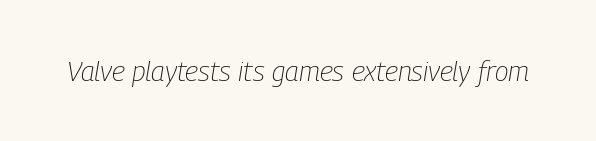
Q: Is the text bold? A: No.
Q: Is the text italic (slanted)? A: Yes, it leans right by about 9 degrees.
Q: Is the text underlined? A: No.
Q: Is the spacing between letters normal or unusually wide? A: Normal.
Q: Width (condensed, normal, or wide)? A: Condensed.
Q: Stroke contrast? A: Low.
Q: x-height? A: Medium.
Q: Monospaced? A: No.
